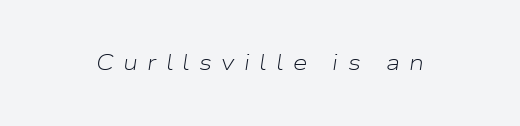
Heaviness? Minimal to ordinary, like unemphasized prose. The tracking reads as deliberately expanded to a designer's eye. Descenders hang freely into open space. Is the type slanted? Yes — the strokes lean at a clear angle.
